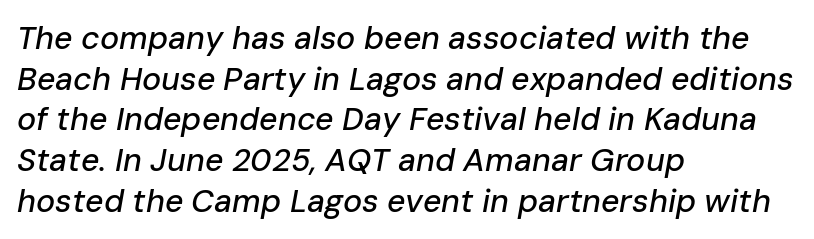
Evenly set lines give the paragraph a standard silhouette. Quick note: underline off. Notice how the passage keeps a crisp vertical edge on the left only. What stands out about the letter spacing? Nothing — it is the standard amount. Do the characters align in a grid? No, the font is proportional.
